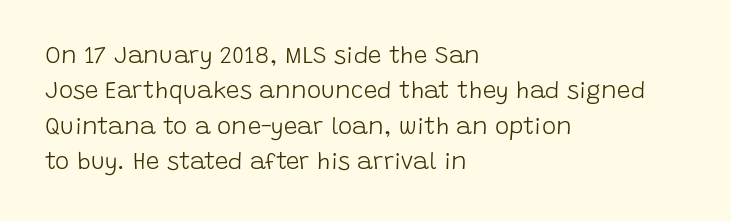
The image shows 24 px text type, upright; set left-aligned, normal line spacing (1.47x), normal letter spacing, not underlined.
